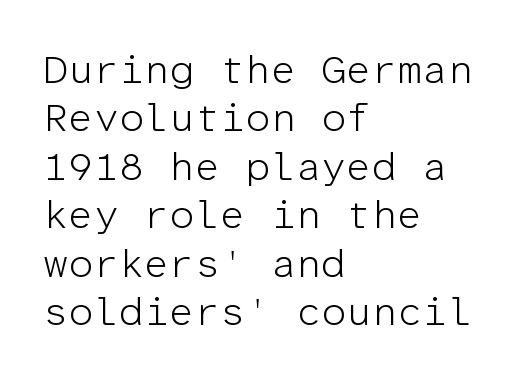
A classic flush-left, rag-right setting is used for this passage. Do the characters align in a grid? Yes, the font is monospaced. The font is comparable to plain body text, perhaps lighter. The passage shown is not underscored anywhere. Is the letter spacing exaggerated? No — it looks like the ordinary default.
